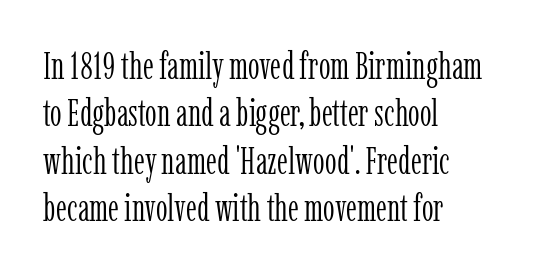
{"serif": "yes", "italic": "no", "bold": "no", "weight": "light", "width": "condensed", "stroke_contrast": "low", "x_height": "medium", "monospaced": "no", "underline": "no", "align": "left", "line_spacing": "normal", "line_spacing_ratio": 1.28, "letter_spacing": "normal", "letter_spacing_em": 0.0, "glyph_px": 37}
